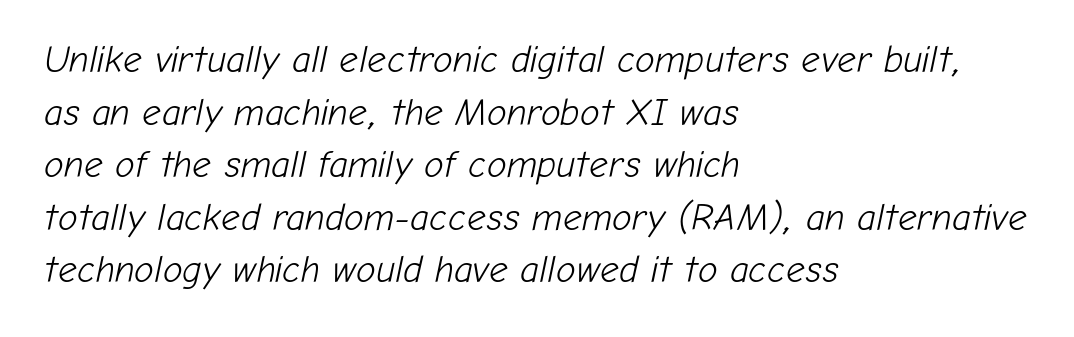
{"italic": "yes", "lean": "right", "slant_degrees": 12, "bold": "no", "weight": "light", "width": "normal", "stroke_contrast": "low", "x_height": "medium", "monospaced": "no", "underline": "no", "align": "left", "line_spacing": "normal", "line_spacing_ratio": 1.42, "letter_spacing": "normal", "letter_spacing_em": 0.0, "glyph_px": 37}
